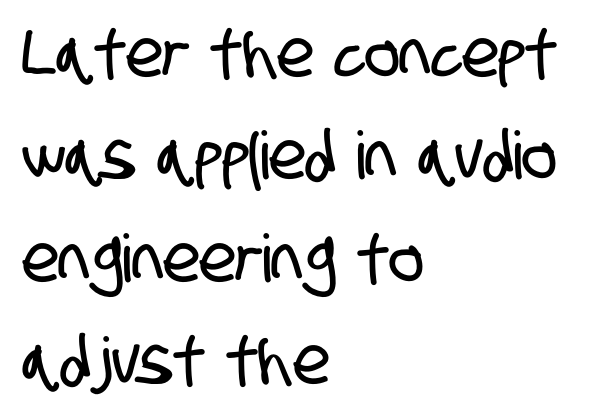
The image shows 66 px condensed sans-serif type; set left-aligned, normal line spacing (1.55x), normal letter spacing, not underlined; low stroke contrast and a large x-height.
